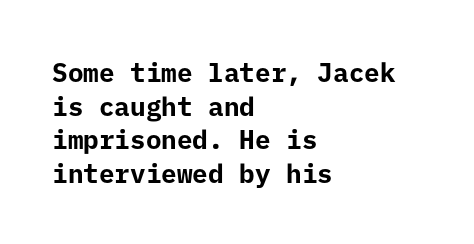
The image shows 26 px bold type, upright; set left-aligned, normal line spacing (1.29x), normal letter spacing, not underlined.
